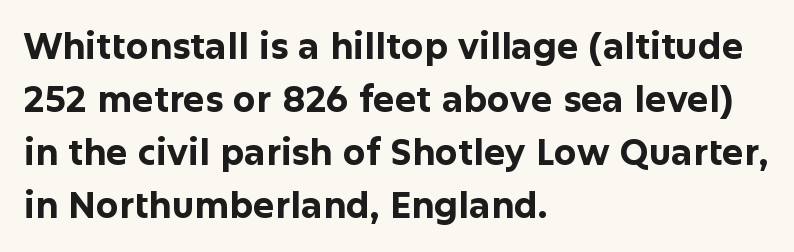
Q: Is the text bold? A: Yes.
Q: Is the text italic (slanted)? A: No, it is upright.
Q: Is the typeface a serif or a sans-serif typeface? A: Sans-serif.
Q: Is the text underlined? A: No.
Q: How is the paragraph aligned? A: Left-aligned.
Q: Is the spacing between letters normal or unusually wide? A: Normal.
Q: Is the spacing between lines tight, normal or loose? A: Normal.
Q: Width (condensed, normal, or wide)? A: Normal.
Q: Stroke contrast? A: Low.
Q: x-height? A: Medium.
Q: Monospaced? A: No.
